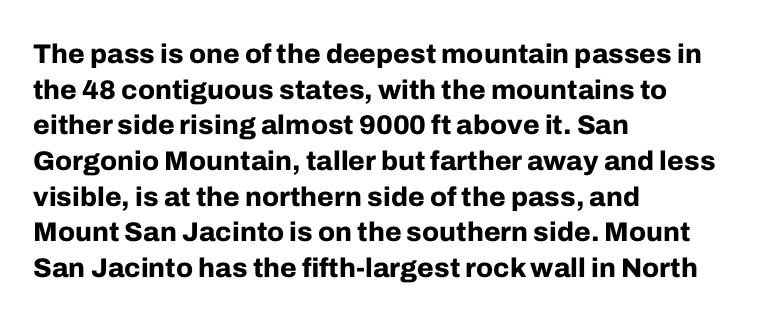
{"italic": "no", "bold": "yes", "underline": "no", "align": "left", "line_spacing": "normal", "line_spacing_ratio": 1.32, "letter_spacing": "normal", "letter_spacing_em": 0.0, "glyph_px": 27}
